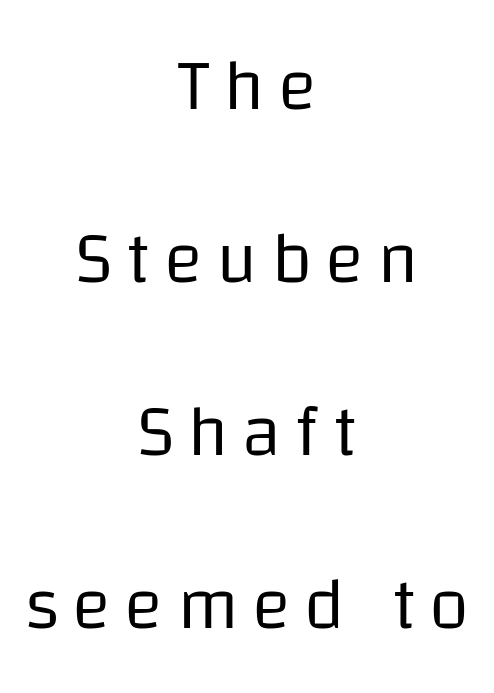
Posture: upright roman. Quick note: underline off. Reading down the column, the eye jumps a long way to each next line. The typeface has the unassuming heft of standard copy or less. Which margin do the lines hug? Neither — every line sits in the middle. The letters advance in unequal steps, a hallmark of proportional type.
